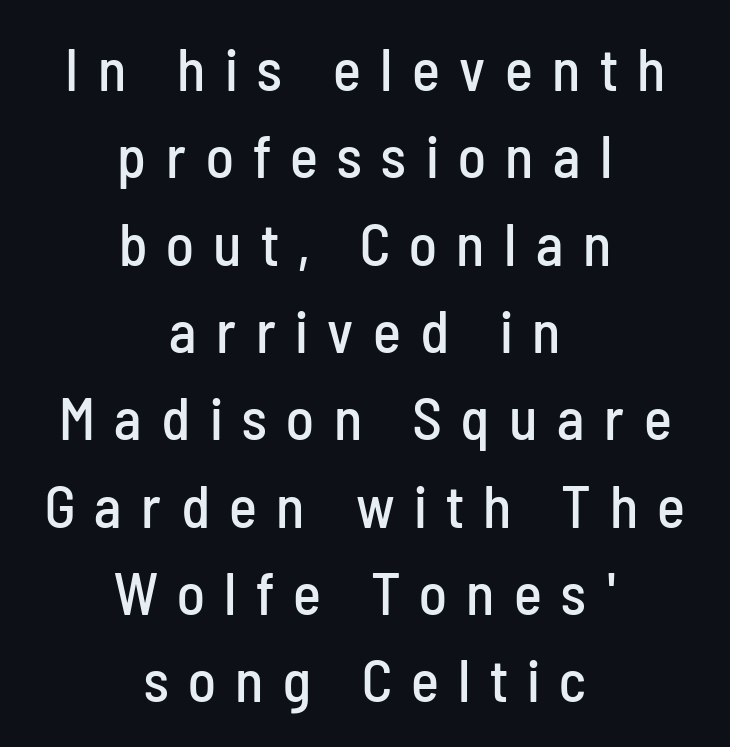
{"serif": "no", "italic": "no", "width": "condensed", "stroke_contrast": "low", "x_height": "medium", "monospaced": "no", "underline": "no", "align": "center", "line_spacing": "normal", "line_spacing_ratio": 1.48, "letter_spacing": "wide", "letter_spacing_em": 0.33, "glyph_px": 59}
